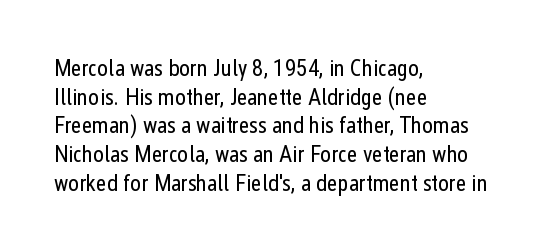
The lines sit at an ordinary, default distance from one another. The text block is weighted toward the left margin, trailing off unevenly rightward. Tracking value appears to be zero — textbook default spacing. Has an underline been added? It has not. Stroke mass is kept to a normal reading level or below.
